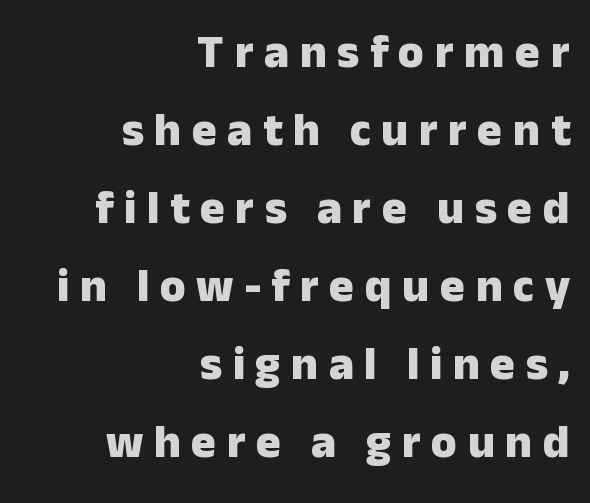
{"serif": "no", "italic": "no", "bold": "yes", "weight": "heavy", "width": "normal", "stroke_contrast": "low", "x_height": "medium", "monospaced": "no", "underline": "no", "align": "right", "line_spacing": "normal", "line_spacing_ratio": 1.66, "letter_spacing": "wide", "letter_spacing_em": 0.22, "glyph_px": 47}
